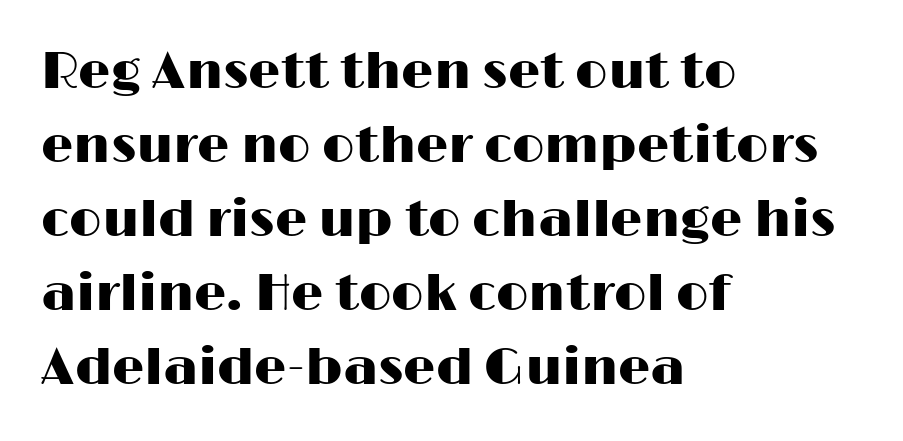
Spacing verdict: proportional, widths tailored to each character. You can tell from the bare stems that sans-serif type was used. Words float on clear page, feet unadorned. Alignment: flush left. These lines sit exactly where default settings would place them.
